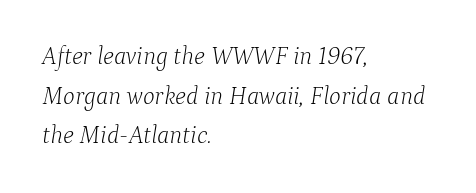
The glyphs look as if they've been sheared to an angle. Does the leading feel generous? No, just average. Honestly, there is no underline to notice here at all. This is not heavy type; no bold has been used. This sample is left-justified, so line endings fall wherever the words run out. You could call the tracking neutral — neither tight nor loose.
